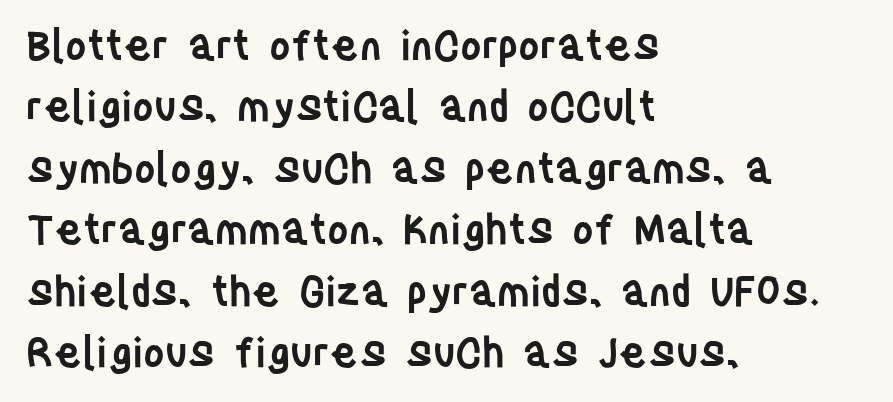
{"serif": "no", "italic": "no", "bold": "semi", "weight": "semibold", "width": "condensed", "stroke_contrast": "low", "x_height": "large", "monospaced": "no", "underline": "no", "align": "left", "line_spacing": "normal", "line_spacing_ratio": 1.5, "letter_spacing": "normal", "letter_spacing_em": 0.0, "glyph_px": 41}
